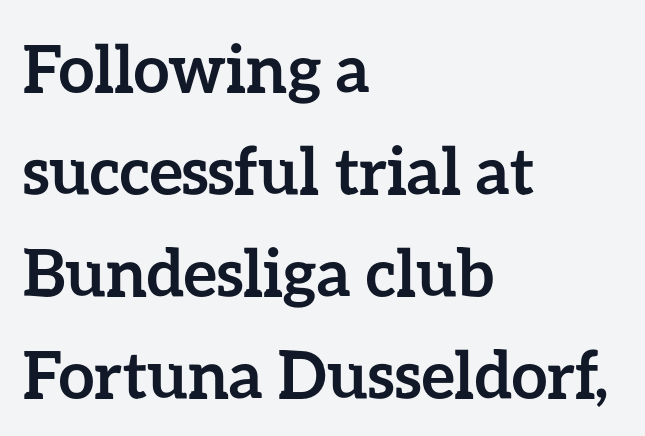
{"italic": "no", "bold": "yes", "weight": "semibold", "width": "normal", "stroke_contrast": "low", "x_height": "medium", "monospaced": "no", "underline": "no", "align": "left", "line_spacing": "normal", "line_spacing_ratio": 1.57, "letter_spacing": "normal", "letter_spacing_em": 0.0, "glyph_px": 65}
